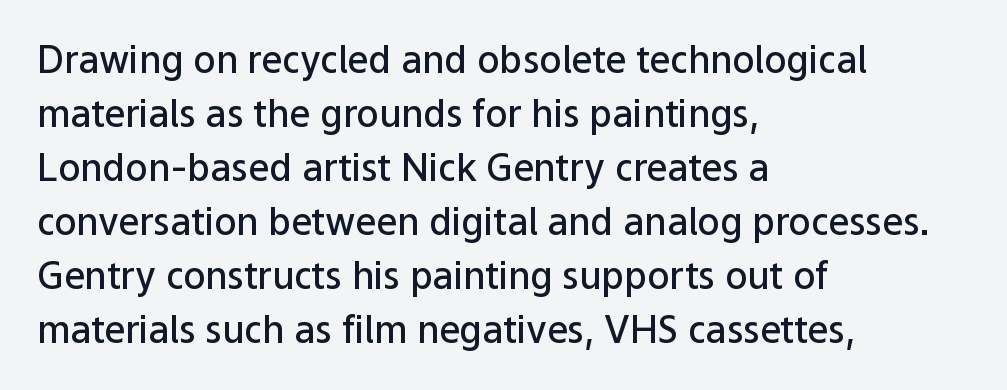
The image shows 37 px semibold sans-serif type, upright; set left-aligned, normal line spacing (1.46x), normal letter spacing, not underlined; low stroke contrast and a medium x-height.
